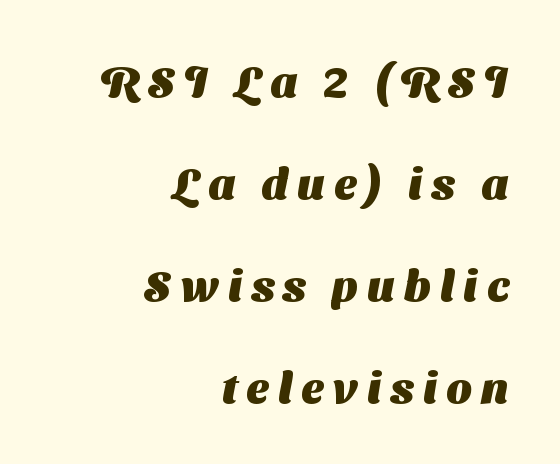
{"serif": "no", "bold": "yes", "weight": "heavy", "width": "normal", "stroke_contrast": "medium", "x_height": "medium", "monospaced": "no", "underline": "no", "align": "right", "line_spacing": "loose", "line_spacing_ratio": 2.32, "letter_spacing": "wide", "letter_spacing_em": 0.21, "glyph_px": 44}
